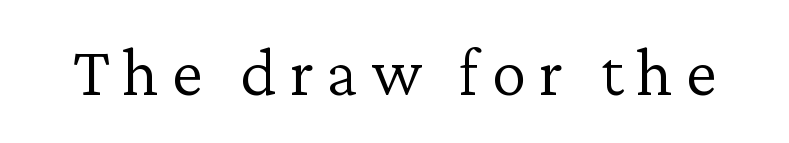
The image shows 70 px light serif type, upright; set not underlined; low stroke contrast and a medium x-height.
